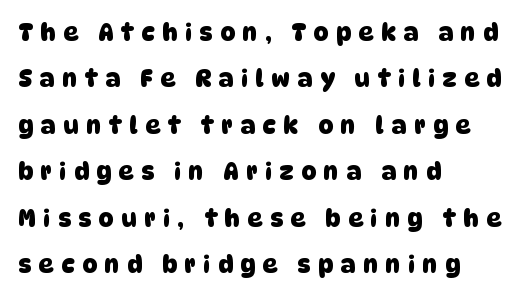
Q: Is the text bold? A: Yes.
Q: Is the text underlined? A: No.
Q: How is the paragraph aligned? A: Left-aligned.
Q: Is the spacing between letters normal or unusually wide? A: Unusually wide.
Q: Is the spacing between lines tight, normal or loose? A: Loose.
